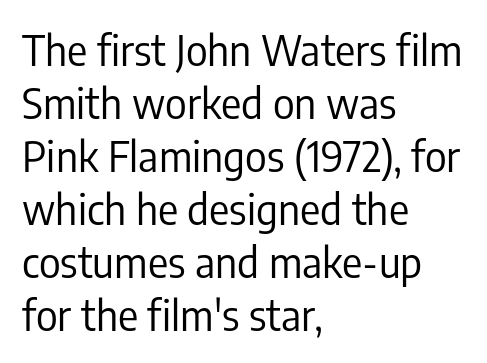
A typesetter would call this proportional, since set widths differ per character. Typographically, this falls in the sans-serif category. Letters have the restrained weight of plain body copy at most. In terms of leading, this rendering sits right in the middle. Standard letterfit; no display-style spreading of the glyphs.
